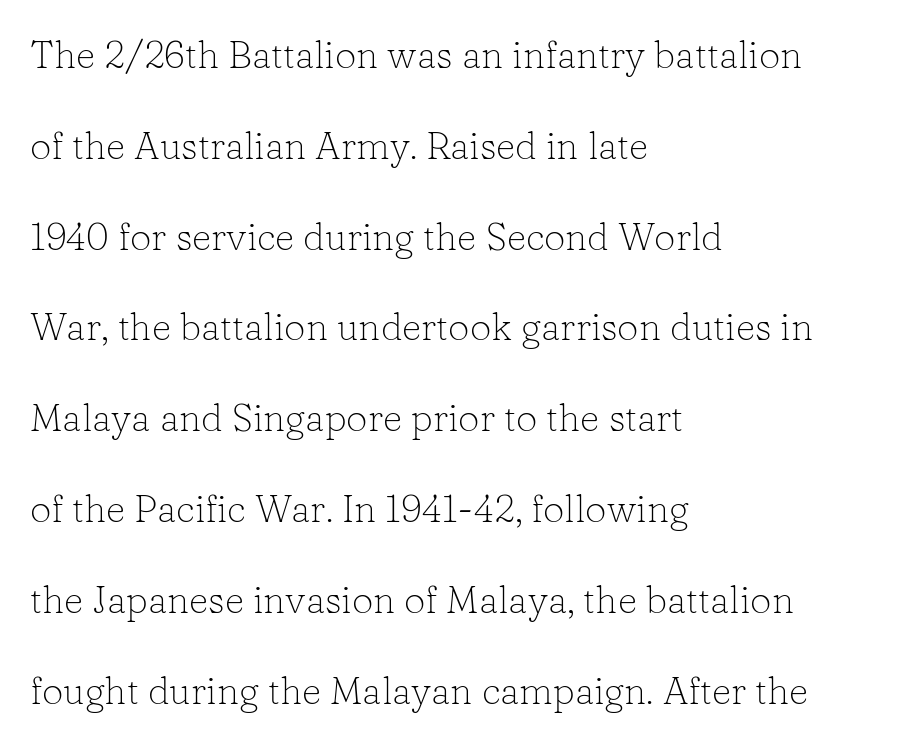
{"serif": "yes", "italic": "no", "bold": "no", "weight": "light", "width": "normal", "stroke_contrast": "low", "x_height": "medium", "monospaced": "no", "underline": "no", "align": "left", "line_spacing": "loose", "line_spacing_ratio": 2.39, "letter_spacing": "normal", "letter_spacing_em": 0.0, "glyph_px": 38}
